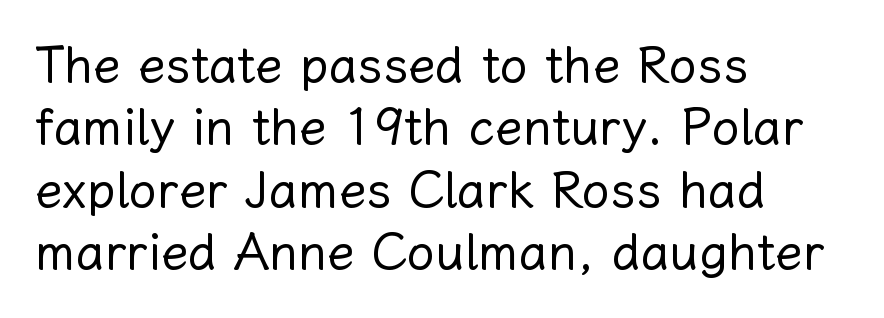
The image shows 50 px regular-weight type, upright; set left-aligned, normal line spacing (1.25x), normal letter spacing, not underlined; low stroke contrast and a medium x-height.
